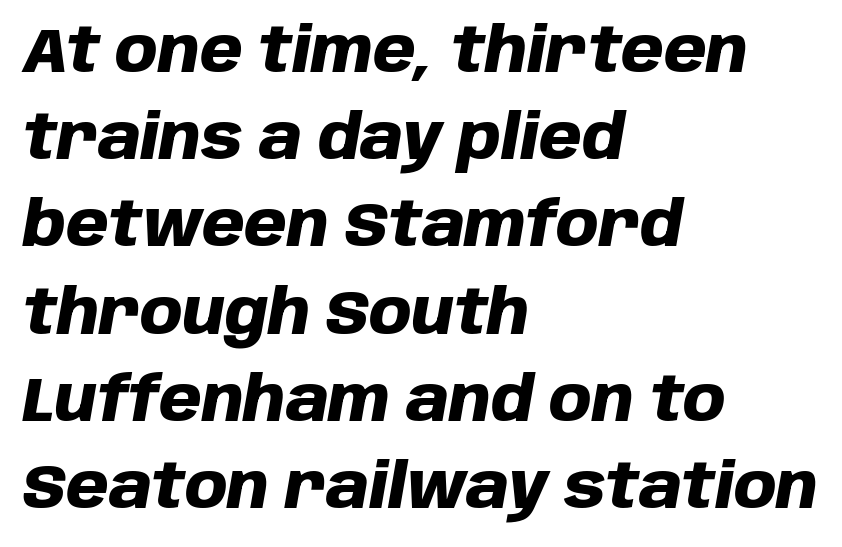
Every row of glyphs begins at an identical x-position on the left. Tracking value appears to be zero — textbook default spacing. Rendered with sloped, italic letterforms. Varying glyph widths throughout — classic text-font behaviour.
